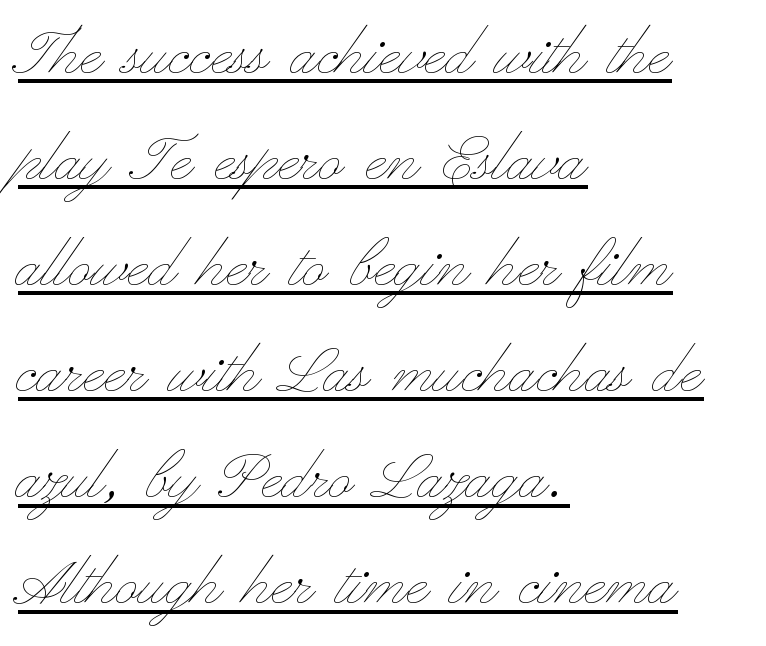
{"bold": "no", "weight": "thin", "width": "wide", "stroke_contrast": "low", "x_height": "small", "monospaced": "no", "underline": "yes", "align": "left", "line_spacing": "normal", "line_spacing_ratio": 1.36, "letter_spacing": "normal", "letter_spacing_em": 0.0, "glyph_px": 78}
